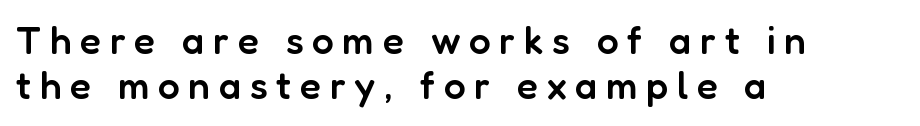
The image shows 39 px semibold sans-serif type, upright; set left-aligned, line spacing 1.16x, unusually wide letter spacing (+0.22 em), not underlined; low stroke contrast and a medium x-height.
